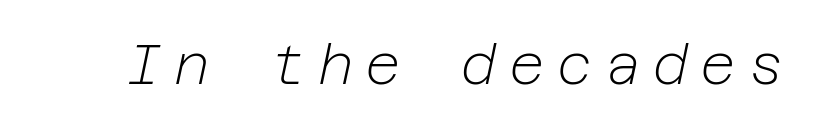
The image shows 55 px light type, italic (leaning right); set unusually wide letter spacing (+0.22 em), not underlined; low stroke contrast and a medium x-height.
